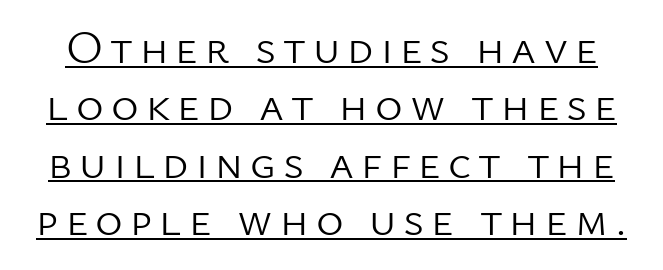
The designer went with a sans here, leaving each stem footless. Is there an underline? Yes — a line sits under the letters. A typesetter would call this proportional, since set widths differ per character. Heaviness? Minimal to ordinary, like unemphasized prose.
